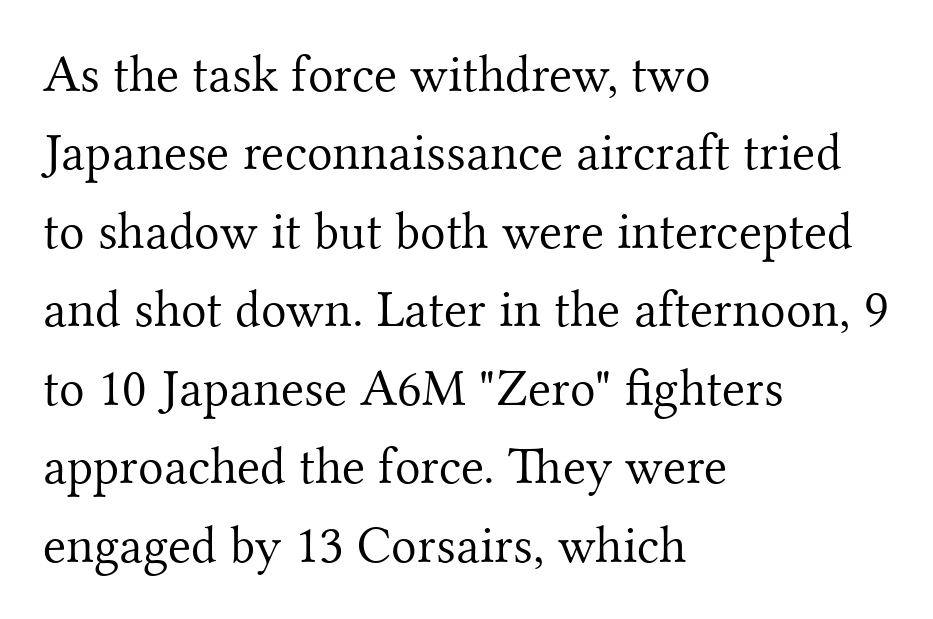
Is this a sans? No — the strokes have serifs. Each letter keeps its own natural width here, so spacing adapts to shape. The rag falls on the right side of this text block. Standard letterfit; no display-style spreading of the glyphs. A light-to-regular cut is what we see here. The vertical gap from one line to the next is medium.
